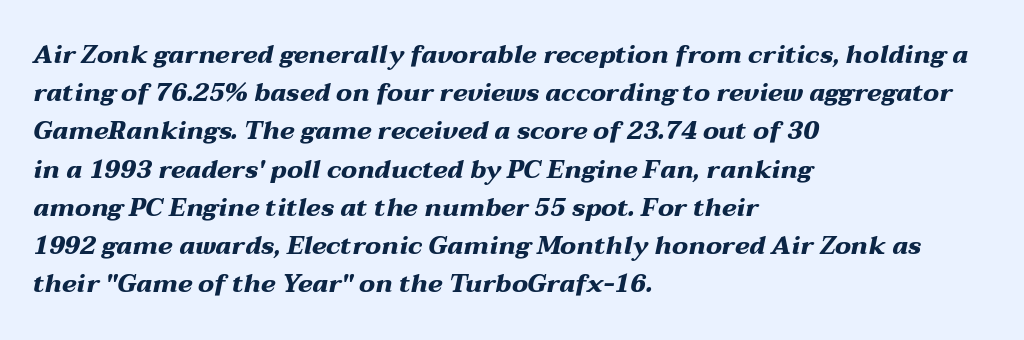
Q: Is the text bold? A: Yes.
Q: Is the text italic (slanted)? A: Yes, it leans right by about 12 degrees.
Q: Is the text underlined? A: No.
Q: How is the paragraph aligned? A: Left-aligned.
Q: Is the spacing between letters normal or unusually wide? A: Normal.
Q: Is the spacing between lines tight, normal or loose? A: Normal.
